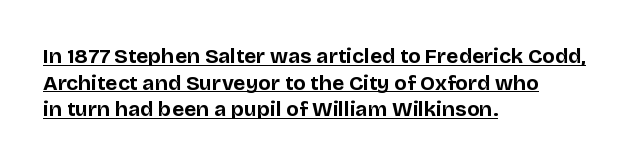
The image shows 21 px bold type, upright; set left-aligned, normal line spacing (1.27x), normal letter spacing, underlined.
